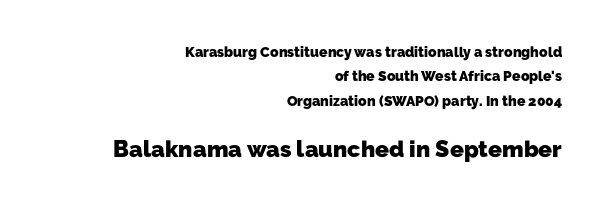
Q: Is the text bold? A: Yes.
Q: Is the text underlined? A: No.
Q: How is the paragraph aligned? A: Right-aligned.
Q: Is the spacing between letters normal or unusually wide? A: Normal.
Q: Which block of text is set in a larger size, the first (top) or the second (bottom)? A: The second (bottom) one.
